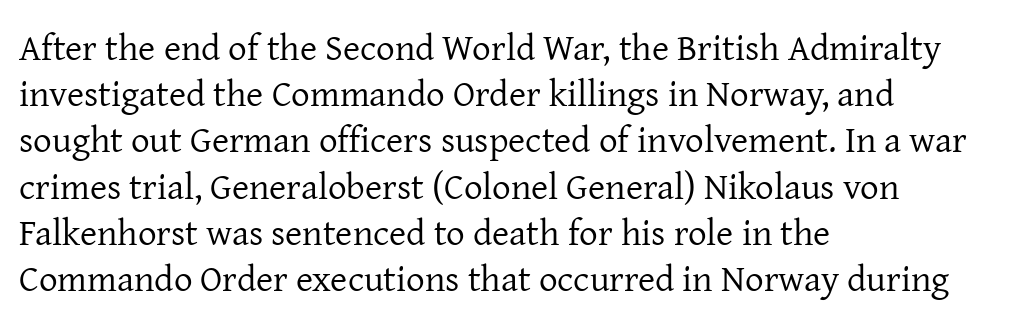
Each line starts at the same left margin while the right side varies. The weight would be labelled regular, book, light, or lighter still. Designer's note — italics off, roman on. These lines are composed in type with serifs.
